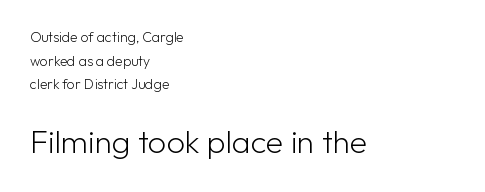
{"serif": "no", "italic": "no", "bold": "no", "weight": "light", "width": "normal", "stroke_contrast": "low", "x_height": "medium", "monospaced": "no", "underline": "no", "align": "left", "line_spacing": "normal", "line_spacing_ratio": 1.68, "letter_spacing": "normal", "letter_spacing_em": 0.0, "larger_block": "second", "size_ratio": 2.29, "glyph_px": 32}
